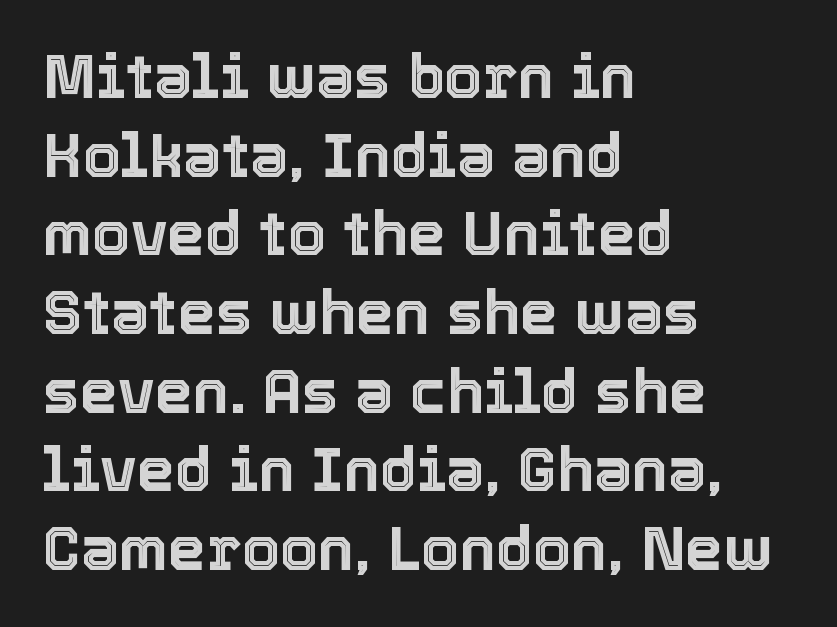
The image shows 61 px text type, upright; set left-aligned, normal line spacing (1.29x), normal letter spacing, not underlined; a medium x-height.
